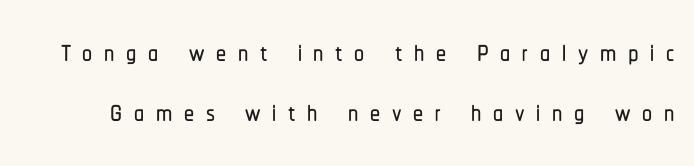
The image shows 40 px condensed sans-serif type, upright; set normal line spacing (1.49x), unusually wide letter spacing (+0.29 em), not underlined; low stroke contrast and a medium x-height.
